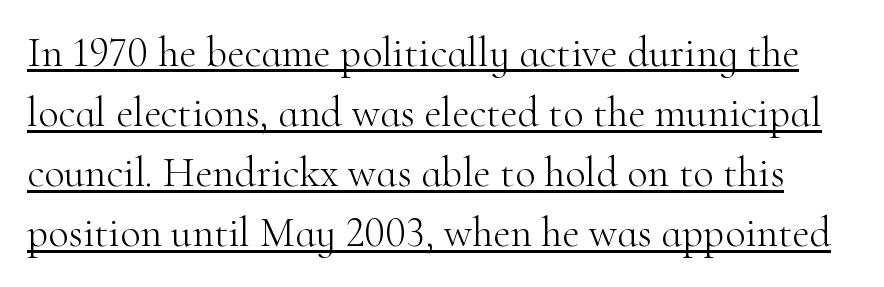
{"serif": "yes", "italic": "no", "bold": "no", "weight": "light", "width": "normal", "stroke_contrast": "high", "x_height": "small", "monospaced": "no", "underline": "yes", "line_spacing": "normal", "line_spacing_ratio": 1.43, "letter_spacing": "normal", "letter_spacing_em": 0.0, "glyph_px": 42}
